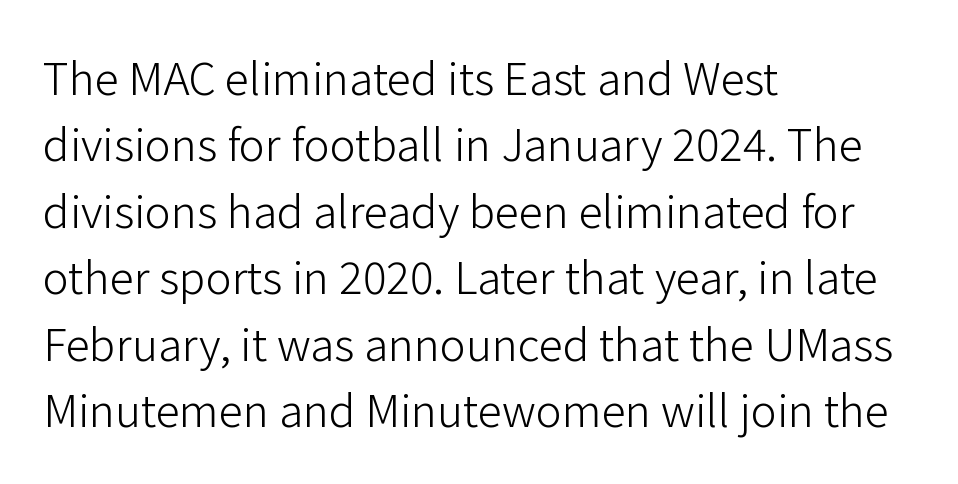
Q: Is the text bold? A: No.
Q: Is the text italic (slanted)? A: No, it is upright.
Q: Is the typeface a serif or a sans-serif typeface? A: Sans-serif.
Q: Is the text underlined? A: No.
Q: How is the paragraph aligned? A: Left-aligned.
Q: Is the spacing between letters normal or unusually wide? A: Normal.
Q: Is the spacing between lines tight, normal or loose? A: Normal.
Q: Width (condensed, normal, or wide)? A: Normal.
Q: Stroke contrast? A: Low.
Q: x-height? A: Medium.
Q: Monospaced? A: No.
